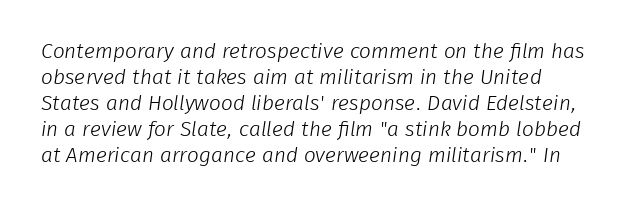
The image shows 21 px text type; set line spacing 1.24x, normal letter spacing, not underlined.
